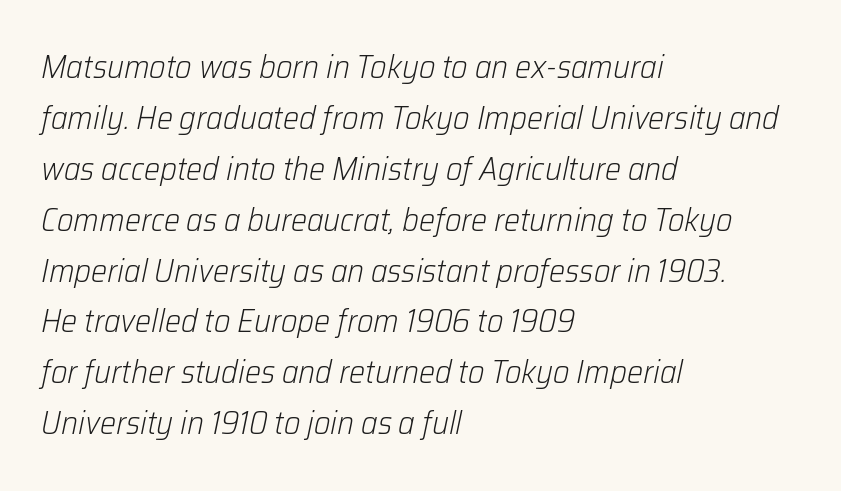
{"italic": "yes", "lean": "right", "slant_degrees": 12, "bold": "no", "weight": "light", "width": "normal", "stroke_contrast": "low", "x_height": "medium", "monospaced": "no", "underline": "no", "align": "left", "line_spacing": "normal", "line_spacing_ratio": 1.59, "letter_spacing": "normal", "letter_spacing_em": 0.0, "glyph_px": 32}
